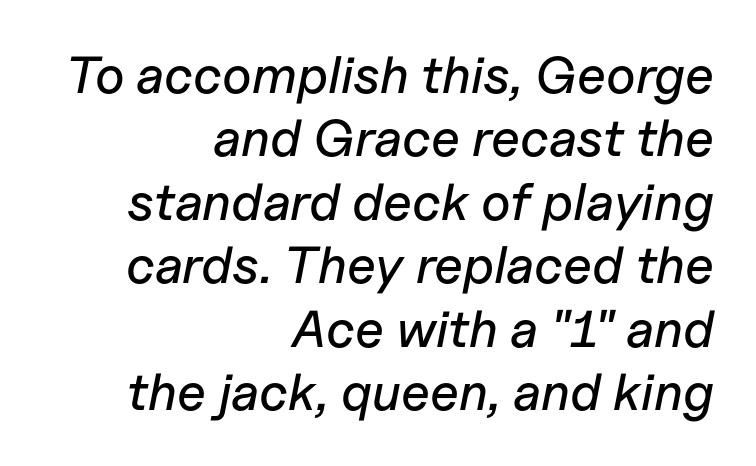
Q: Is the text italic (slanted)? A: Yes, it leans right by about 11 degrees.
Q: Is the text underlined? A: No.
Q: How is the paragraph aligned? A: Right-aligned.
Q: Is the spacing between letters normal or unusually wide? A: Normal.
Q: Width (condensed, normal, or wide)? A: Normal.
Q: Stroke contrast? A: Low.
Q: x-height? A: Medium.
Q: Monospaced? A: No.
